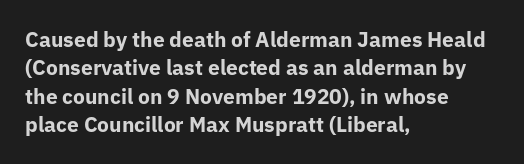
The lines in this sample share a left origin and differ only in where they stop. The block of text has a typical density, with ordinary space between rows. Posture: upright roman. The characters look thick and weighty, a clear bold. Letters rest on an invisible, unmarked baseline. There is no visible air inserted between adjacent glyphs.
